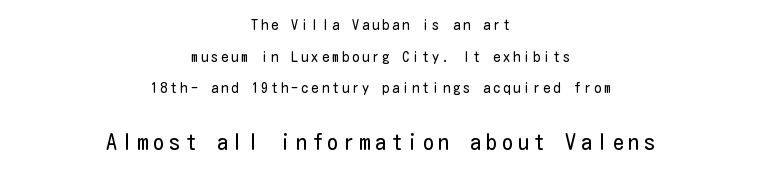
The space beneath each line is pristine and unruled. If you folded the block vertically in half, each line would mirror itself in length. If you measured baseline to baseline, you'd find a long distance. Inter-character spacing is expanded well beyond the font's built-in metrics.
